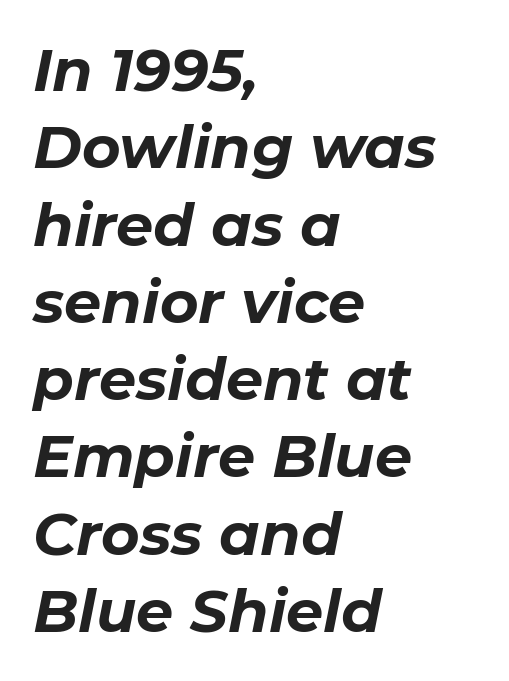
The image shows 59 px bold type, italic (leaning right); set left-aligned, normal line spacing (1.31x), normal letter spacing, not underlined; low stroke contrast and a medium x-height.
